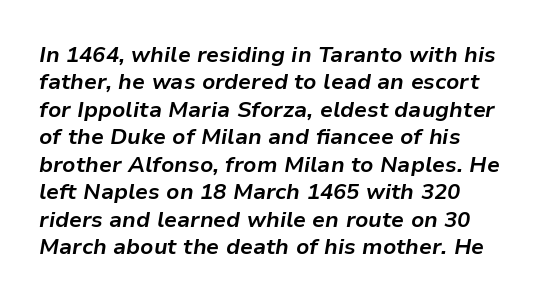
The image shows 22 px bold type, italic (leaning right); set left-aligned, normal line spacing (1.25x), normal letter spacing, not underlined.
